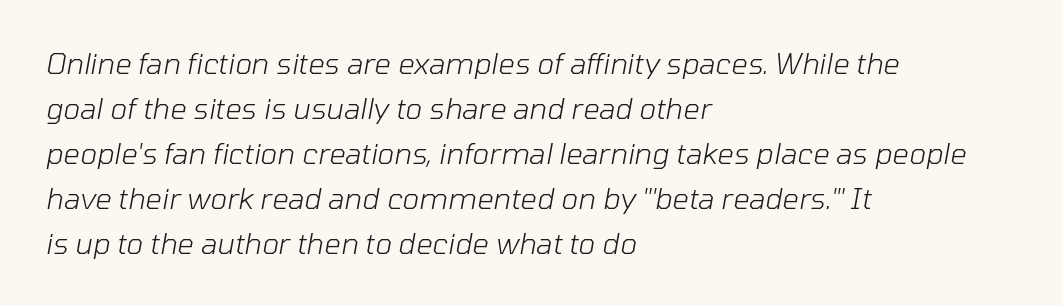
{"italic": "yes", "lean": "right", "slant_degrees": 10, "bold": "no", "weight": "light", "width": "normal", "stroke_contrast": "low", "x_height": "medium", "monospaced": "no", "underline": "no", "align": "left", "line_spacing": "normal", "line_spacing_ratio": 1.55, "letter_spacing": "normal", "letter_spacing_em": 0.0, "glyph_px": 29}
